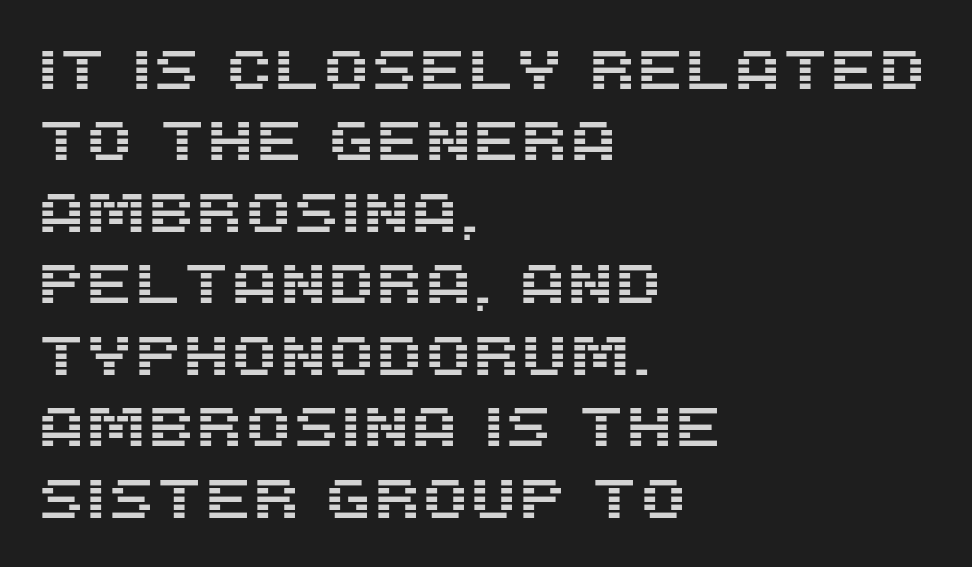
Q: Is the text italic (slanted)? A: No, it is upright.
Q: Is the typeface a serif or a sans-serif typeface? A: Sans-serif.
Q: Is the text underlined? A: No.
Q: How is the paragraph aligned? A: Left-aligned.
Q: Is the spacing between letters normal or unusually wide? A: Normal.
Q: Is the spacing between lines tight, normal or loose? A: Normal.
Q: Width (condensed, normal, or wide)? A: Normal.
Q: Stroke contrast? A: Medium.
Q: x-height? A: Large.
Q: Monospaced? A: No.
